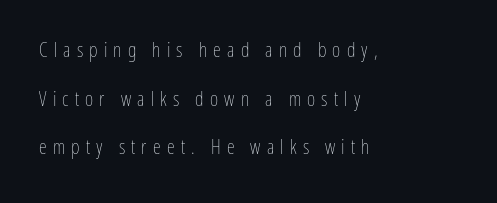
Q: Is the text bold? A: No.
Q: Is the text italic (slanted)? A: No, it is upright.
Q: Is the text underlined? A: No.
Q: How is the paragraph aligned? A: Left-aligned.
Q: Is the spacing between letters normal or unusually wide? A: Unusually wide.
Q: Is the spacing between lines tight, normal or loose? A: Loose.
